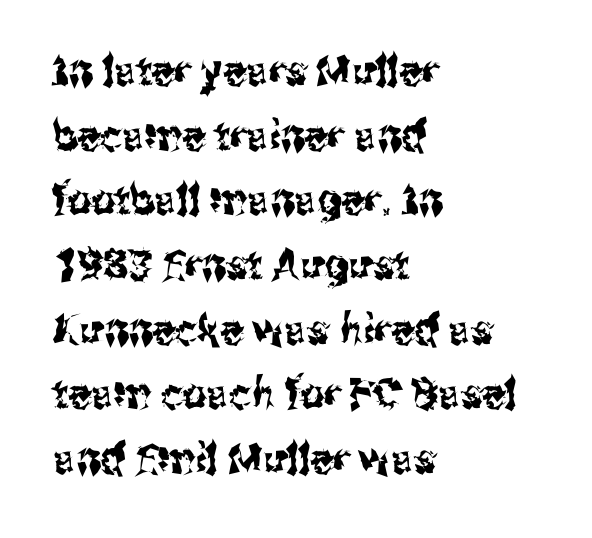
Q: Is the text italic (slanted)? A: No, it is upright.
Q: Is the typeface a serif or a sans-serif typeface? A: Sans-serif.
Q: Is the text underlined? A: No.
Q: How is the paragraph aligned? A: Left-aligned.
Q: Is the spacing between letters normal or unusually wide? A: Normal.
Q: Is the spacing between lines tight, normal or loose? A: Normal.
Q: Width (condensed, normal, or wide)? A: Condensed.
Q: Stroke contrast? A: Medium.
Q: x-height? A: Medium.
Q: Monospaced? A: No.
